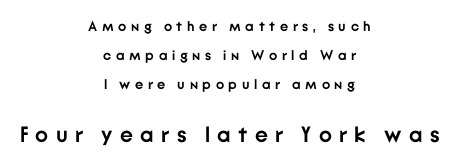
Larger block? The one below; the one above is distinctly smaller. Every row of glyphs is offset so its center matches the block's center. Caption: expanded tracking, letters set apart. Widely set lines give the paragraph a tall, airy silhouette. The characters look thick and weighty, a clear bold. These lines were composed using upright roman letters.
